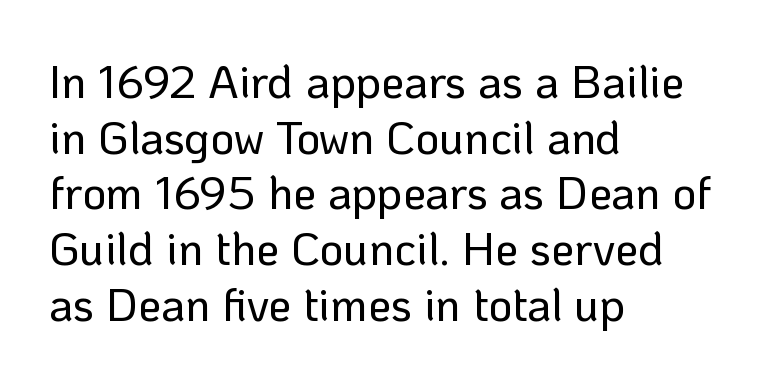
The compositor pushed each line to the left boundary. This is sans-serif lettering, the kind often seen on screens and signage. Every stem runs plumb, perpendicular to the baseline. The area under the type is left untouched.
